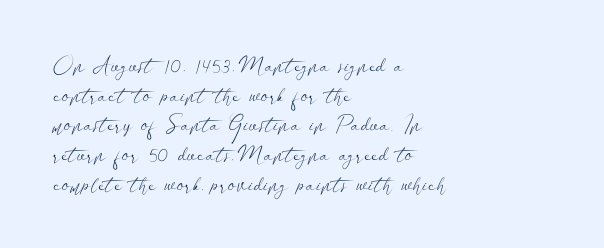
The image shows 22 px text type; set left-aligned, normal line spacing (1.35x), normal letter spacing, not underlined.
